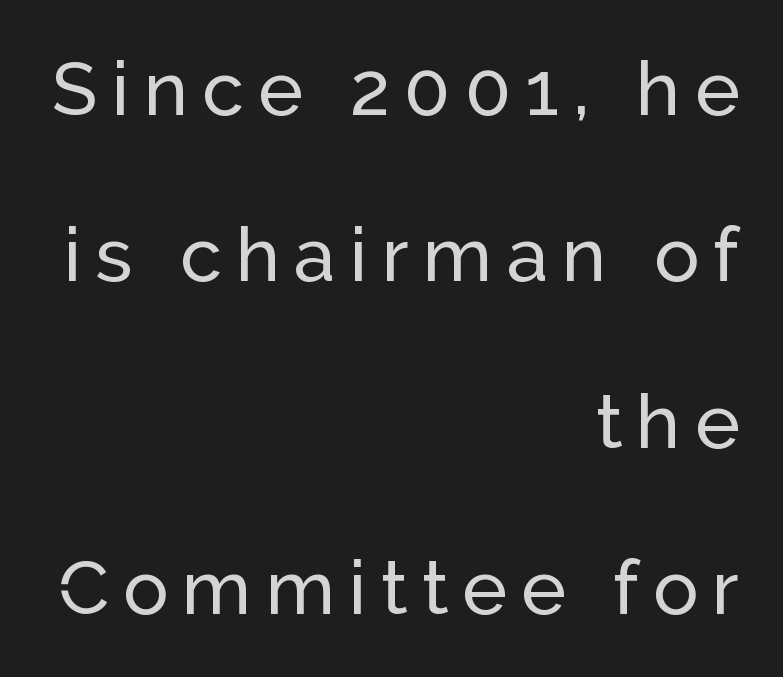
Notice how the passage keeps a crisp vertical edge on the right only. The passage shown is typed in a proportional face where columns would drift. The block of text is sparse from top to bottom, with ample space between rows. Stroke terminals: plain, sans-serif.
